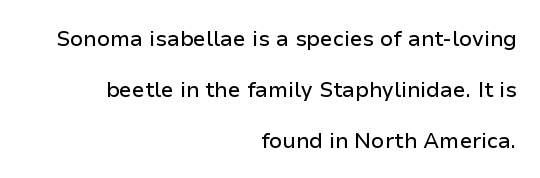
The image shows 21 px text type, upright; set right-aligned, loose line spacing (2.42x), normal letter spacing, not underlined.
